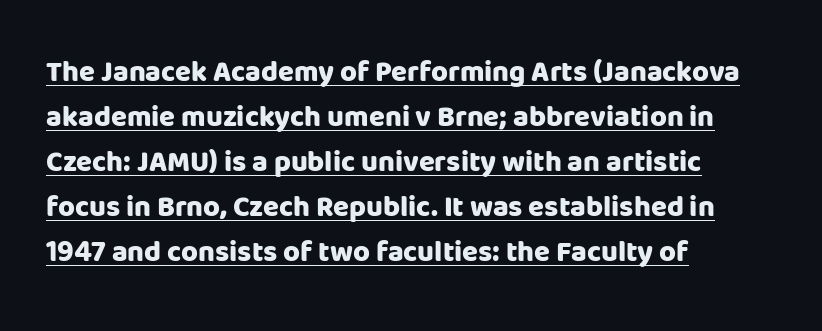
Does the type have serifs? No, each stem ends abruptly. Glyph-to-glyph distance matches everyday printed text. What decoration does the sample have? An underline. The typography opts for an upright posture over an oblique one.
